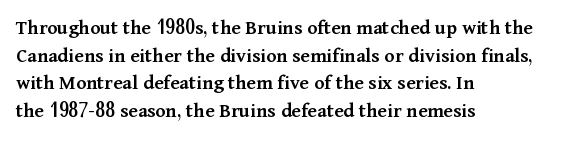
These words are printed semibold, heavier than regular yet not bold. Does the lettering tilt? It doesn't — this is upright. The area under the type is left untouched. Alignment: flush left.
